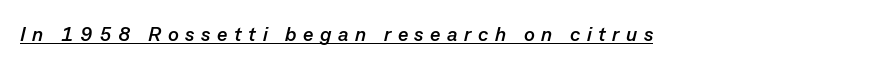
Q: Is the text bold? A: Yes.
Q: Is the text italic (slanted)? A: Yes, it leans right by about 13 degrees.
Q: Is the text underlined? A: Yes.
Q: Is the spacing between letters normal or unusually wide? A: Unusually wide.
